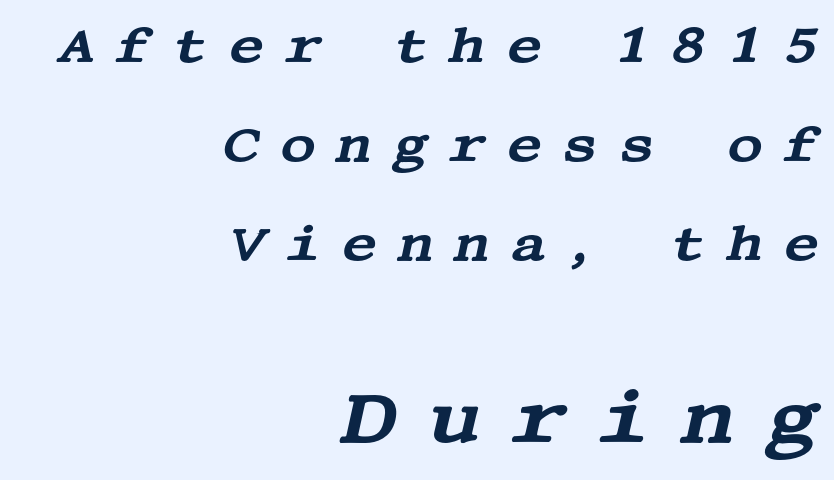
The image shows 75 px wide serif type, italic (leaning right); set right-aligned, loose line spacing (1.98x), unusually wide letter spacing (+0.39 em), not underlined; the second (bottom) block is 1.5x larger; medium stroke contrast and a large x-height.
